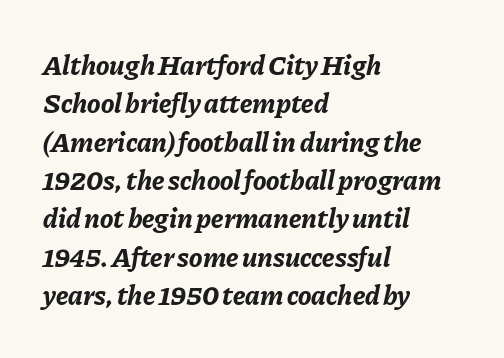
The strip under each line holds only bare page. Slant detected: the letters are inclined. Weight check: bold — yes, fully. Rows of type keep a routine distance in the vertical direction.
